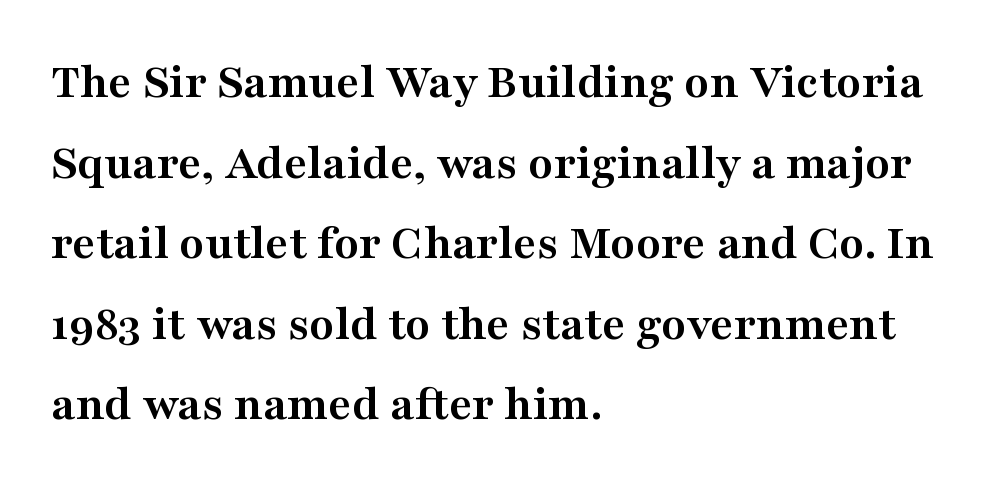
In terms of letterform style, serifs are clearly present. The face used here is rendered with its standard letterfit. The passage shown is typed in a proportional face where columns would drift. The rendering anchors every line to the left-hand side. Honestly, the row spacing looks completely unremarkable. The glyphs are unaccompanied by any horizontal stroke below them.
